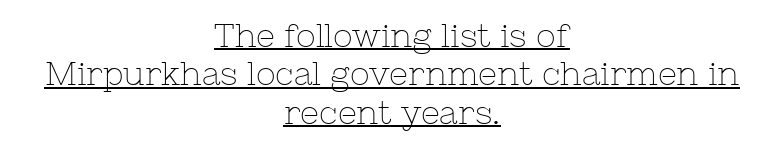
The whitespace from short lines is split evenly between both sides. Notice how the stems are strictly vertical — no italics here. The font sits on the lighter half of the weight spectrum, regular included. To sum up the face: it has serifs. The rendered words wear a rule along their underside.
